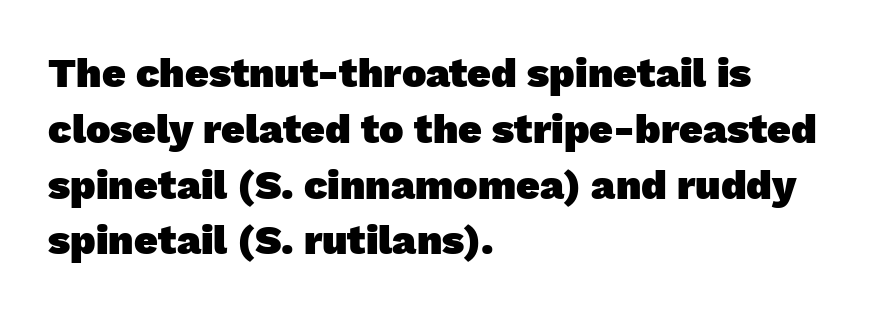
Unmarked baselines from the first word to the last. The rendering shows plain stroke endings on the letterforms — a sans-serif design. Vertically, the passage feels balanced, rows spaced as you'd expect. Every row of glyphs begins at an identical x-position on the left. The passage shown has conventional tracking throughout.
